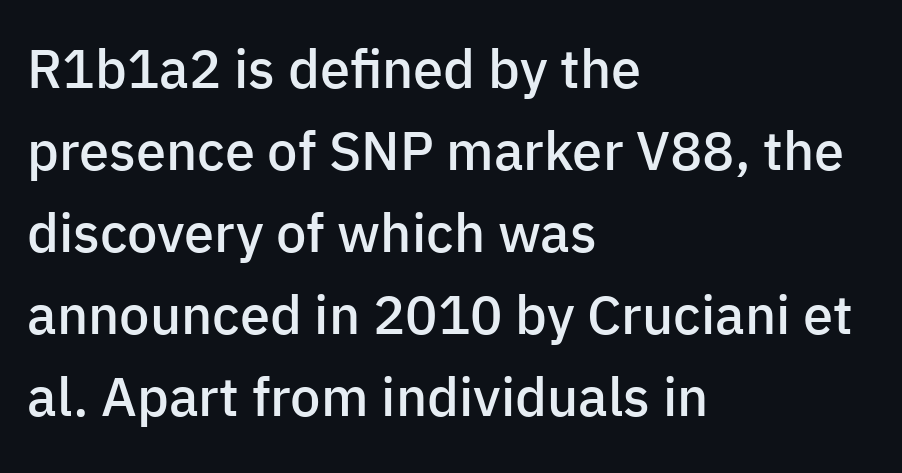
Letterform terminals end flat and unadorned throughout the passage. Looks like regular typesetting: each glyph gets only the width it needs. Compared with an ordinary text face, these strokes are moderately heavier — a semibold. Notice how descenders clear the ascenders below comfortably — that's standard leading. The typesetter chose a ragged-right arrangement here.
